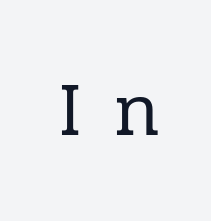
Do the characters align in a grid? No, the font is proportional. Check under the words: just untouched page. Observe the wide spacing: letters keep a clear distance from each other. The lettering stays uniformly vertical, giving the passage a roman look. On a weight scale, this lands at 450 or below.
